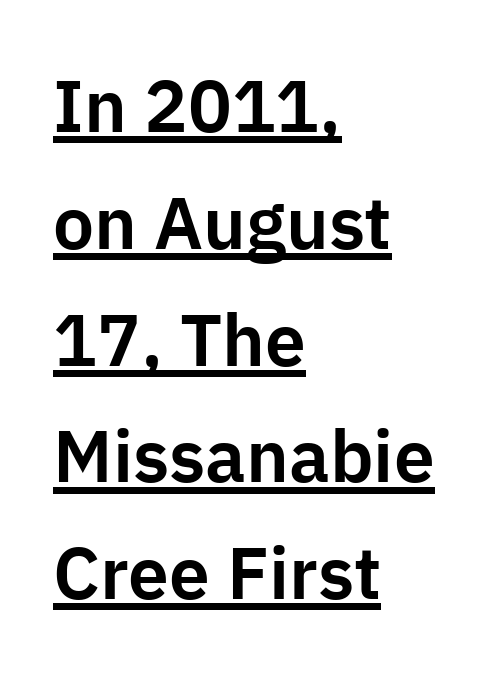
The image shows 73 px sans-serif type, upright; set left-aligned, normal line spacing (1.6x), normal letter spacing, underlined; low stroke contrast and a medium x-height.
